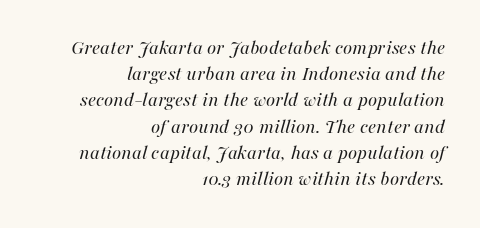
In terms of leading, this rendering sits right in the middle. The strip under each line holds only bare page. Honestly, the letter spacing is just normal — you wouldn't notice it. Where is the straight margin? On the right. The typeface has the unassuming heft of standard copy or less. An italicized treatment has been applied to the whole sample.
